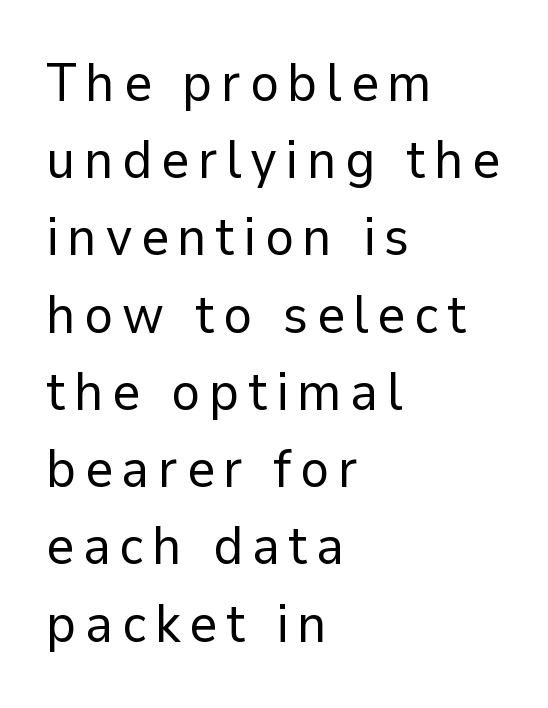
Stroke mass is kept to a normal reading level or below. This is roman type, the default non-slanted kind. Words float on clear page, feet unadorned. The lines sit at an ordinary, default distance from one another. Is this a sans? Yes — the strokes have no serifs. Each letter keeps its own natural width here, so spacing adapts to shape.
